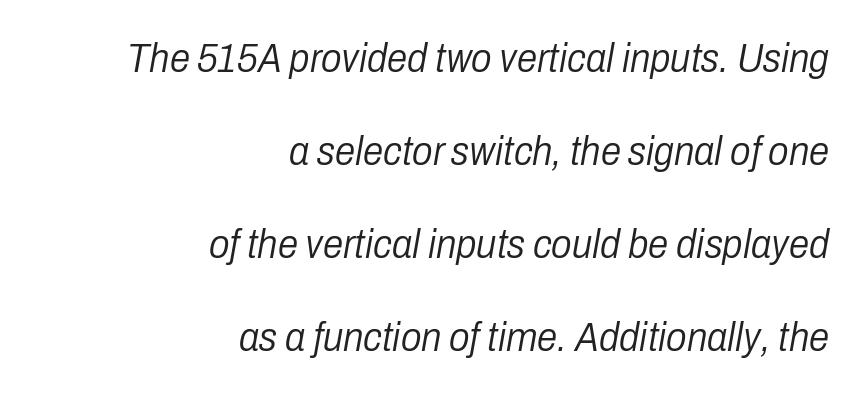
{"italic": "yes", "lean": "right", "slant_degrees": 10, "bold": "no", "weight": "light", "width": "condensed", "stroke_contrast": "low", "x_height": "medium", "monospaced": "no", "underline": "no", "align": "right", "line_spacing": "loose", "line_spacing_ratio": 2.27, "letter_spacing": "normal", "letter_spacing_em": 0.0, "glyph_px": 41}
